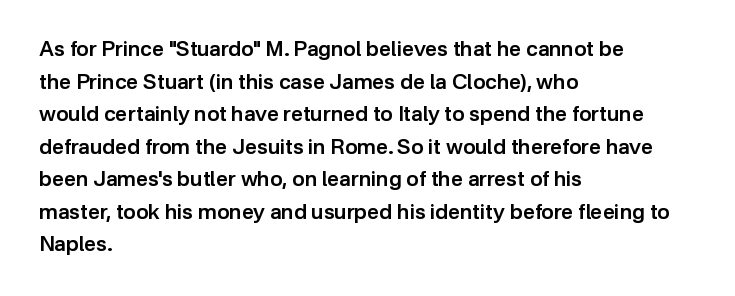
The image shows 21 px text type, upright; set left-aligned, normal line spacing (1.55x), normal letter spacing, not underlined.
